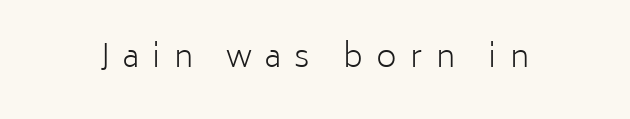
Is this a fixed-width face? No — the glyphs have proportional, varying widths. You can tell from the bare stems that sans-serif type was used. Here the glyphs are tracked loosely, breaking word shapes into spaced letters. Weight: in the light-to-regular range.
